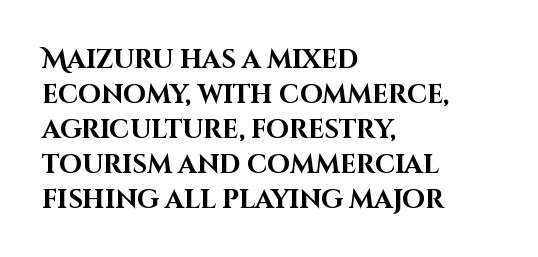
The image shows 26 px bold type, upright; set left-aligned, normal line spacing (1.35x), normal letter spacing, not underlined.
